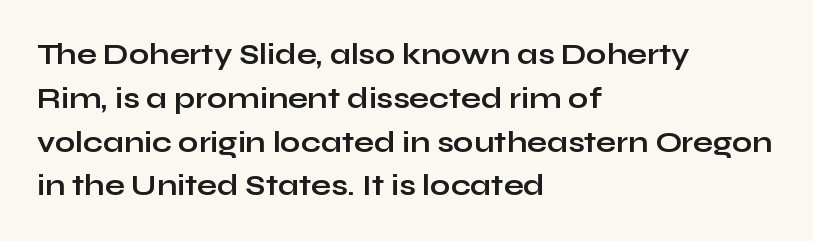
The image shows 29 px bold, wide sans-serif type, upright; set left-aligned, normal line spacing (1.51x), normal letter spacing, not underlined; low stroke contrast and a medium x-height.
